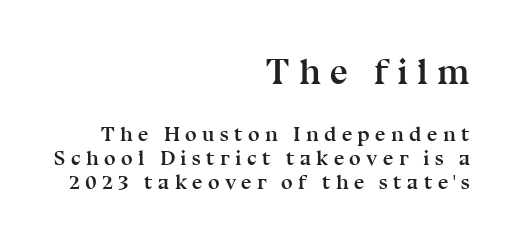
The image shows 36 px semibold serif type, upright; set right-aligned, line spacing 1.16x, unusually wide letter spacing (+0.25 em), not underlined; the first (top) block is 1.71x larger; medium stroke contrast and a medium x-height.
